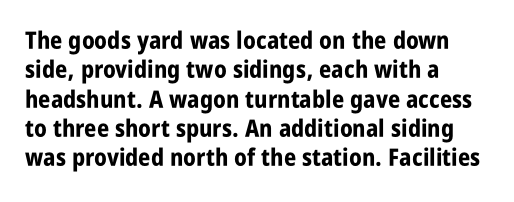
{"italic": "no", "bold": "yes", "underline": "no", "align": "left", "line_spacing_ratio": 1.22, "letter_spacing": "normal", "letter_spacing_em": 0.0, "glyph_px": 24}
